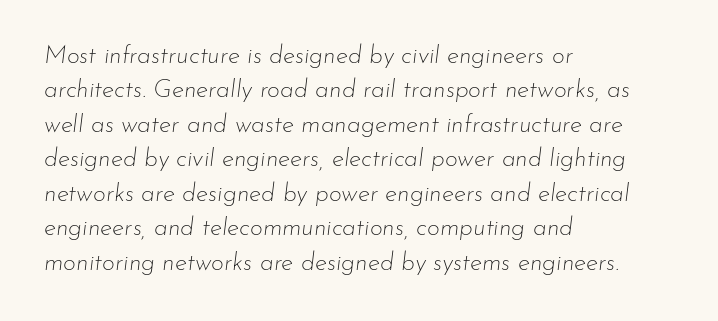
{"italic": "yes", "lean": "right", "slant_degrees": 7, "bold": "no", "underline": "no", "align": "left", "line_spacing": "normal", "line_spacing_ratio": 1.38, "letter_spacing": "normal", "letter_spacing_em": 0.0, "glyph_px": 25}
